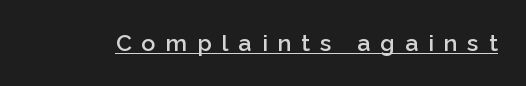
The image shows 23 px text type, upright; set unusually wide letter spacing (+0.44 em), underlined.
